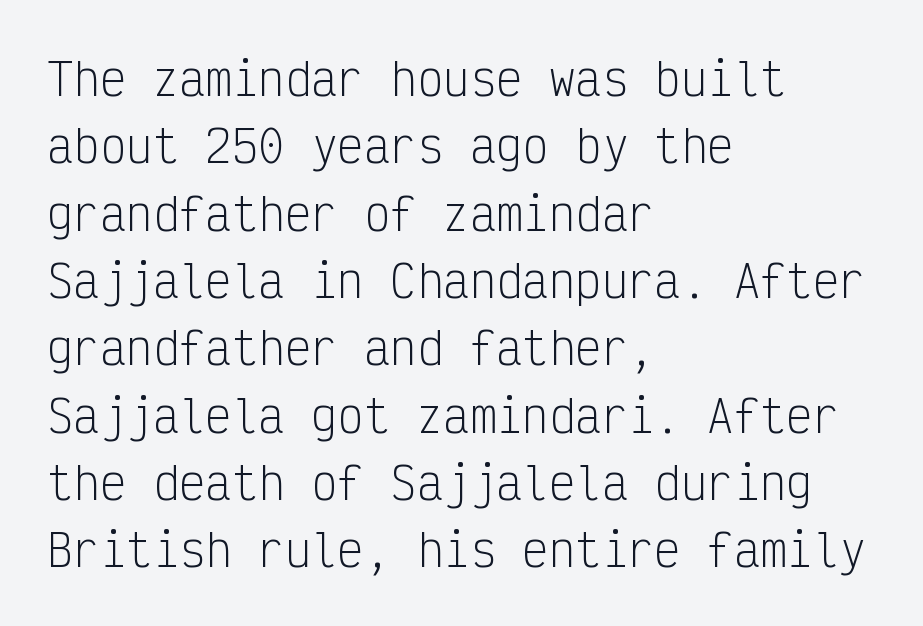
Nothing sits at the stroke ends, so this counts as sans-serif. You could count columns in this text — the font is strictly monospaced. Stems and bowls with no extra thickness — not bold. The typography opts for an upright posture over an oblique one.
